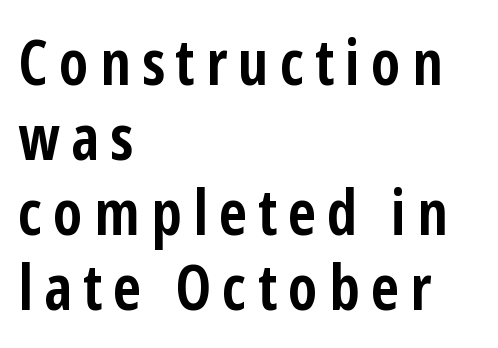
The image shows 62 px semibold, condensed sans-serif type, upright; set left-aligned, line spacing 1.21x, not underlined; low stroke contrast and a medium x-height.
